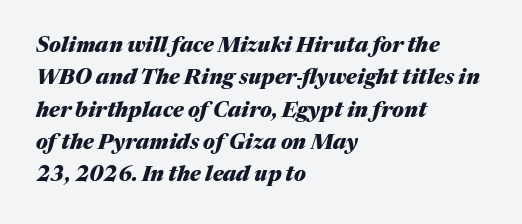
Students, note that the glyphs here touch the page at normal intervals. The compositor pushed each line to the left boundary. Leading: standard. Slant detected: the letters are inclined. Nobody drew a line under any word here. Compared with an ordinary text face, these strokes are far heavier — a full bold.
